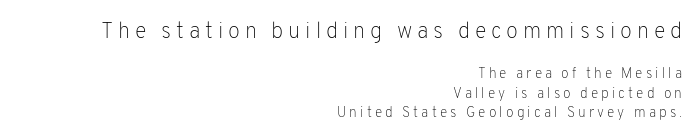
The image shows 22 px text type, upright; set right-aligned, normal line spacing (1.39x), unusually wide letter spacing (+0.22 em), not underlined; the first (top) block is 1.57x larger.
